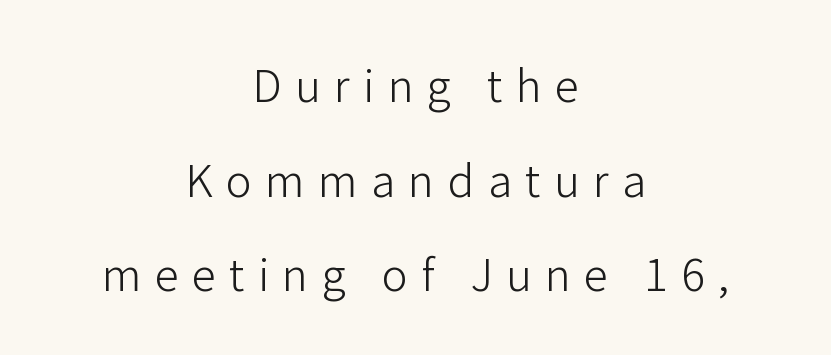
Does the lettering tilt? It doesn't — this is upright. Varying glyph widths throughout — classic text-font behaviour. A light-to-regular cut is what we see here. What stands out about the letter spacing? Its width — letters are far apart.
